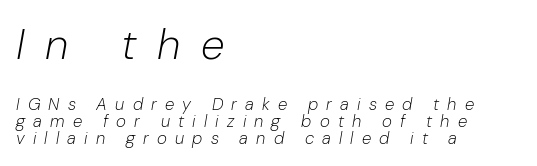
The rendering uses natural spacing where letterforms have individual widths. Tightly led — the rows are bunched. No word sits above an underline. The passage is arranged the way most books set body copy — flush left. The letters in the upper block stand taller than those in the block below. The typography opts for an oblique posture over an upright one.
